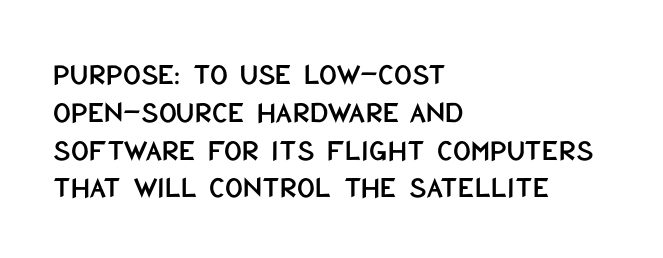
{"serif": "no", "italic": "no", "width": "condensed", "stroke_contrast": "low", "x_height": "large", "monospaced": "no", "underline": "no", "align": "left", "line_spacing_ratio": 1.22, "letter_spacing": "normal", "letter_spacing_em": 0.0, "glyph_px": 31}
